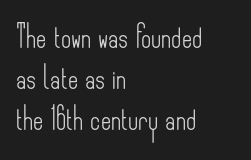
Bare-footed words on every line. No letter is thick-stroked: the sample isn't bold. Every row of glyphs begins at an identical x-position on the left. Standard letterfit; no display-style spreading of the glyphs.
